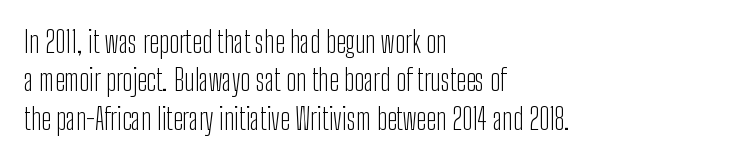
{"serif": "no", "italic": "no", "bold": "no", "weight": "light", "width": "condensed", "stroke_contrast": "low", "x_height": "medium", "monospaced": "no", "underline": "no", "align": "left", "line_spacing": "normal", "line_spacing_ratio": 1.32, "letter_spacing": "normal", "letter_spacing_em": 0.0, "glyph_px": 29}
